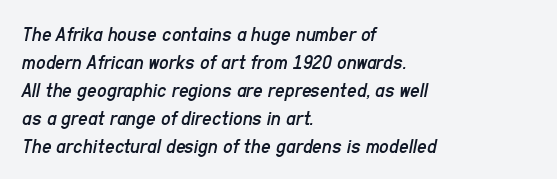
Short note: letters normally spaced. The typeface has the unassuming heft of standard copy or less. Left-aligned paragraph, ragged on the right. The rows are spaced the way most documents space them. This sample uses an oblique cut, with every glyph tilted off the vertical. The gap between lines stays unmarked.
